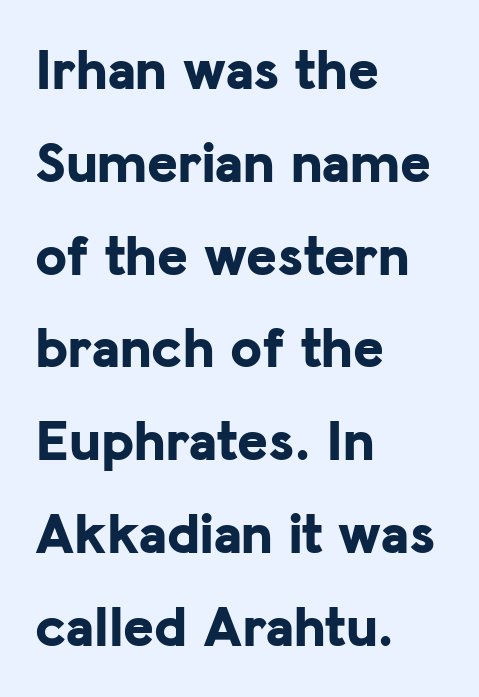
Q: Is the text bold? A: Yes.
Q: Is the text italic (slanted)? A: No, it is upright.
Q: Is the typeface a serif or a sans-serif typeface? A: Sans-serif.
Q: Is the text underlined? A: No.
Q: How is the paragraph aligned? A: Left-aligned.
Q: Is the spacing between letters normal or unusually wide? A: Normal.
Q: Is the spacing between lines tight, normal or loose? A: Normal.
Q: Width (condensed, normal, or wide)? A: Normal.
Q: Stroke contrast? A: Low.
Q: x-height? A: Medium.
Q: Monospaced? A: No.
